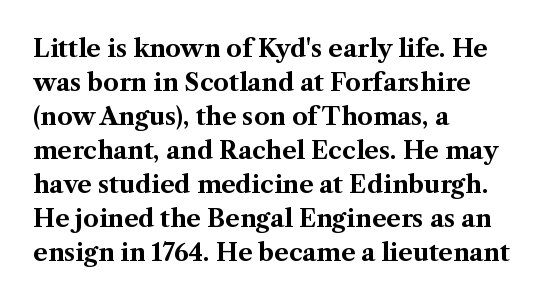
{"italic": "no", "bold": "yes", "underline": "no", "align": "left", "line_spacing": "normal", "line_spacing_ratio": 1.42, "letter_spacing": "normal", "letter_spacing_em": 0.0, "glyph_px": 24}
